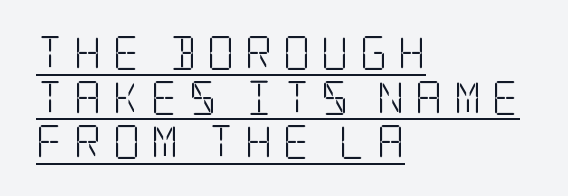
{"serif": "yes", "italic": "no", "bold": "no", "weight": "light", "width": "condensed", "stroke_contrast": "low", "x_height": "large", "underline": "yes", "align": "left", "line_spacing": "normal", "line_spacing_ratio": 1.31, "letter_spacing": "wide", "letter_spacing_em": 0.31, "glyph_px": 34}
